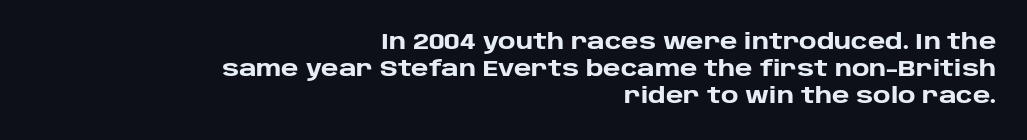
I'd describe the lettering as bold — thick and assertive. Rule under the text: the space is simply empty. The typography opts for an upright posture over an oblique one. The rendering keeps characters at their native spacing. Compared with a flush-left layout, this one pins lines to the opposite, right side.
